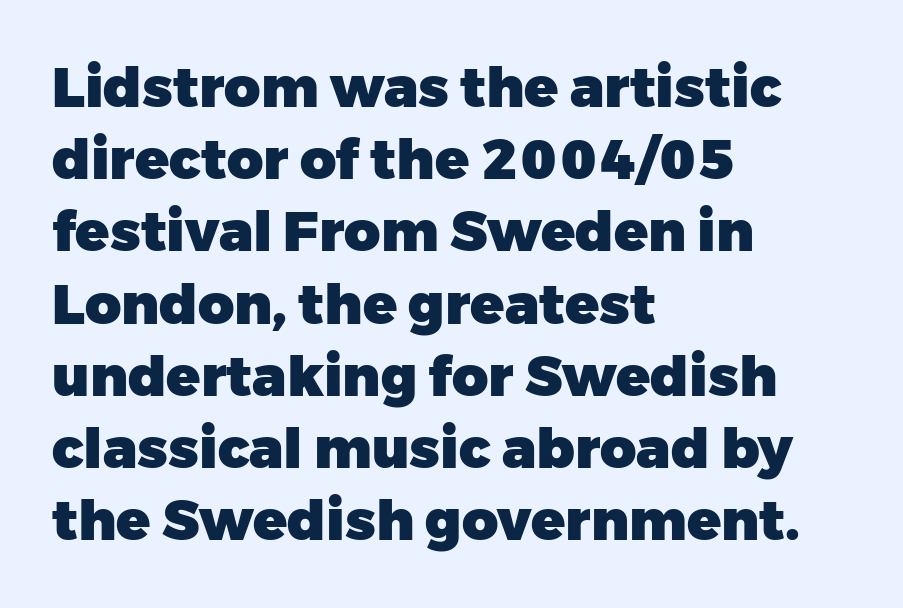
A sans-serif font was chosen for this passage. The rendering uses natural spacing where letterforms have individual widths. The lines sit at an ordinary, default distance from one another. Letters rest on an invisible, unmarked baseline. It's the straight-up-and-down kind of type.
